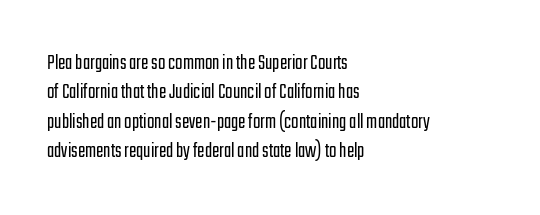
The image shows 22 px text type, upright; set left-aligned, normal line spacing (1.33x), normal letter spacing, not underlined.
